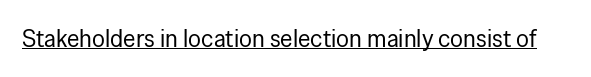
Underlined type. When letters stand straight like this, we call the style roman or upright. The line texture is even and compact thanks to regular tracking. The strokes carry an ordinary text weight at most.
